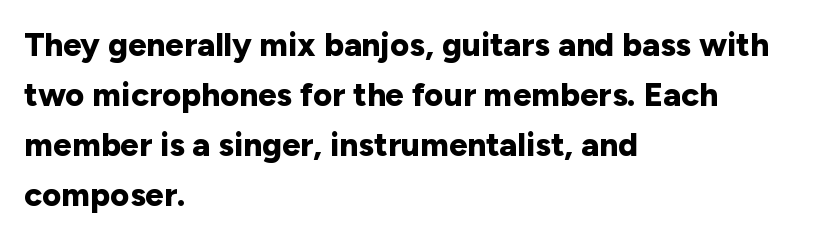
Q: Is the text bold? A: Yes.
Q: Is the text italic (slanted)? A: No, it is upright.
Q: Is the typeface a serif or a sans-serif typeface? A: Sans-serif.
Q: Is the text underlined? A: No.
Q: How is the paragraph aligned? A: Left-aligned.
Q: Is the spacing between letters normal or unusually wide? A: Normal.
Q: Is the spacing between lines tight, normal or loose? A: Normal.
Q: Width (condensed, normal, or wide)? A: Normal.
Q: Stroke contrast? A: Low.
Q: x-height? A: Medium.
Q: Monospaced? A: No.
